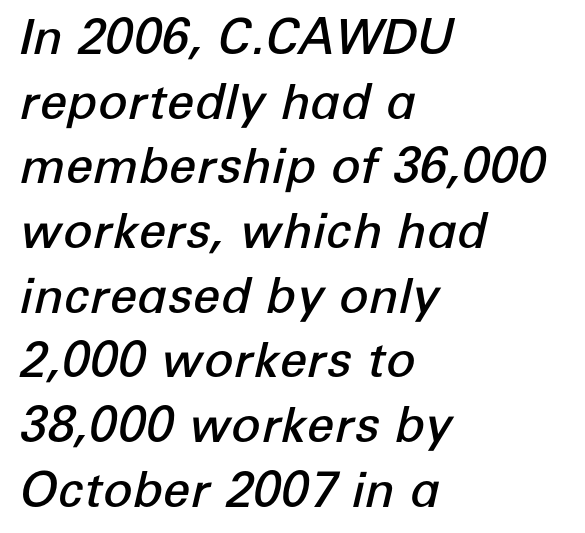
The image shows 49 px semibold type, italic (leaning right); set left-aligned, normal line spacing (1.32x), normal letter spacing, not underlined; low stroke contrast and a medium x-height.
